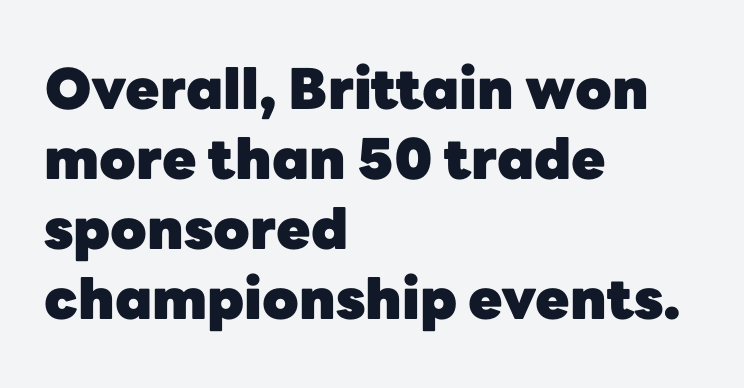
The image shows 56 px heavy sans-serif type, upright; set left-aligned, normal line spacing (1.25x), normal letter spacing, not underlined; low stroke contrast and a medium x-height.
